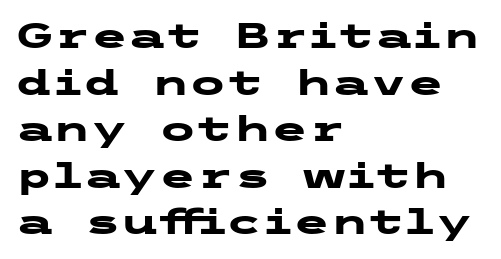
{"serif": "no", "italic": "no", "bold": "yes", "weight": "heavy", "width": "wide", "stroke_contrast": "low", "x_height": "medium", "underline": "no", "align": "left", "line_spacing": "normal", "line_spacing_ratio": 1.37, "letter_spacing": "normal", "letter_spacing_em": 0.0, "glyph_px": 34}
